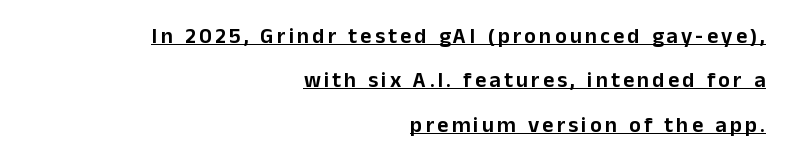
{"italic": "no", "underline": "yes", "align": "right", "line_spacing": "loose", "line_spacing_ratio": 2.02, "glyph_px": 22}
